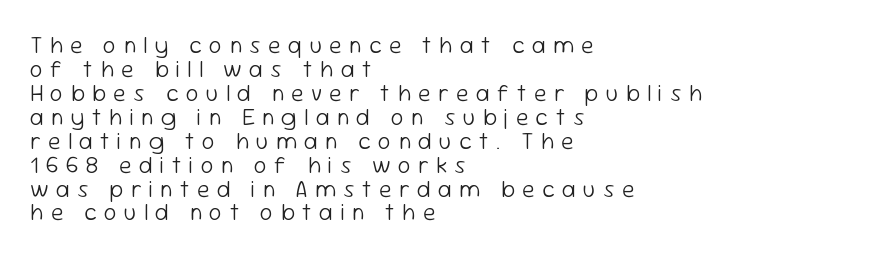
Reading down the column, the eye jumps only a short way to each next line. Ordinary non-slanted type is in use. Compared with a typical body face, this is equally light or lighter still. How are the letters spaced? Widely, with obvious added tracking. Just letters on the line, the space beneath them empty. All the whitespace from short lines collects on the right.
